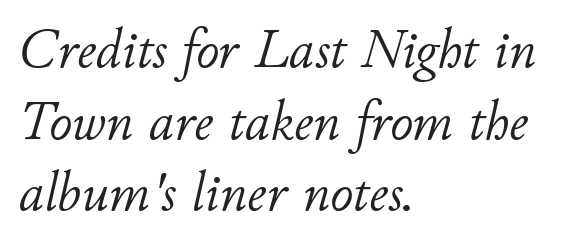
The font is comparable to plain body text, perhaps lighter. Students, observe: this is what conventionally led text looks like. Here the glyphs are tracked normally, forming tight word shapes. These lines were composed using italics. Reading down the block, your eye returns to a fixed left position each line.
